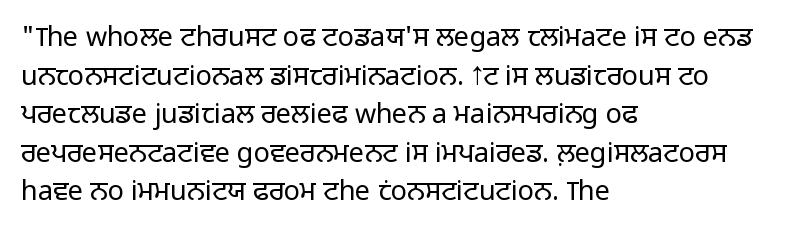
{"italic": "no", "bold": "no", "underline": "no", "align": "left", "line_spacing": "normal", "line_spacing_ratio": 1.43, "letter_spacing": "normal", "letter_spacing_em": 0.0, "glyph_px": 27}
